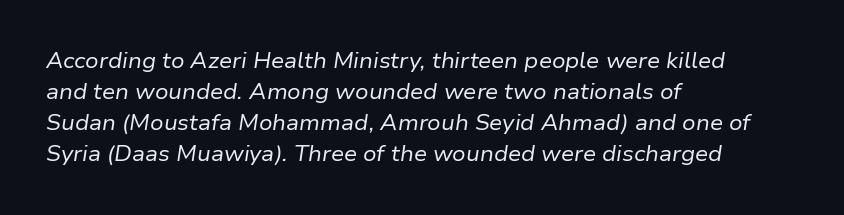
Vertical spacing — default. Vertical stems look standard width or narrower in stroke. Observe the ordinary spacing: letters are neighbours, not strangers. Only glyphs here, with clear space below each row.
